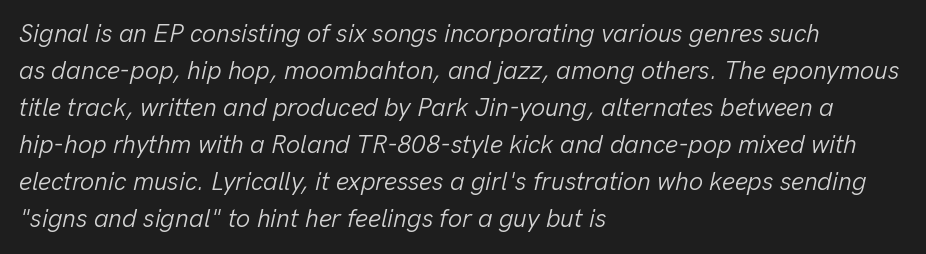
{"italic": "yes", "lean": "right", "slant_degrees": 13, "bold": "no", "underline": "no", "align": "left", "line_spacing": "normal", "line_spacing_ratio": 1.48, "letter_spacing": "normal", "letter_spacing_em": 0.0, "glyph_px": 25}
